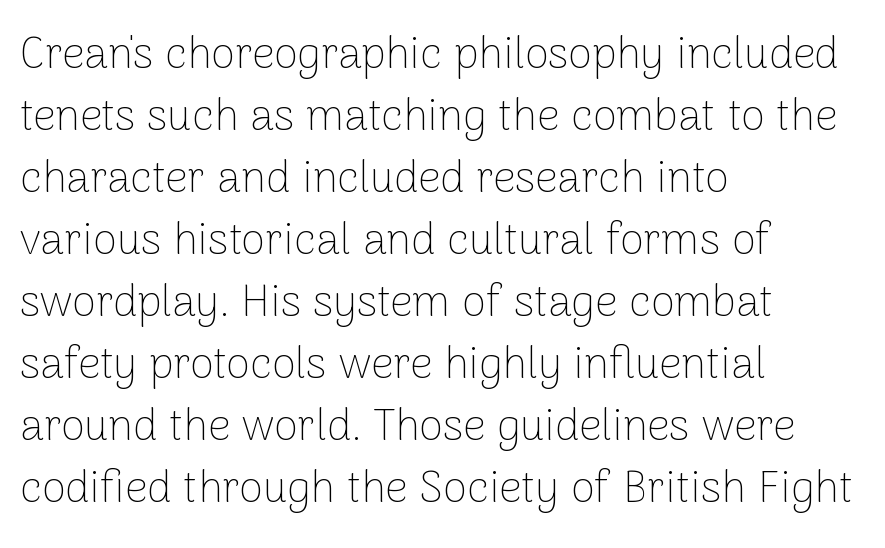
Where is the straight margin? On the left. The designer left line spacing at the default. Ascenders rise straight up at ninety degrees. The letters look calm and open, with moderate or lighter stems.
